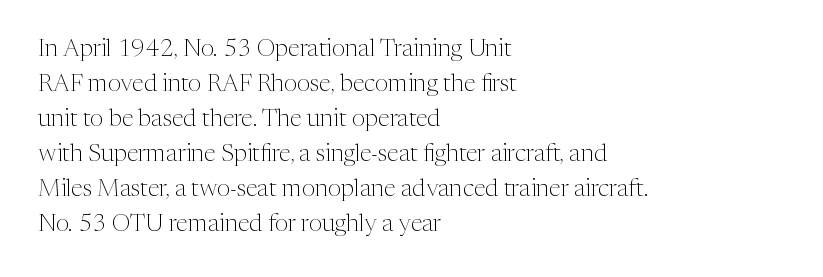
Q: Is the text bold? A: No.
Q: Is the text italic (slanted)? A: No, it is upright.
Q: Is the text underlined? A: No.
Q: How is the paragraph aligned? A: Left-aligned.
Q: Is the spacing between letters normal or unusually wide? A: Normal.
Q: Is the spacing between lines tight, normal or loose? A: Normal.
